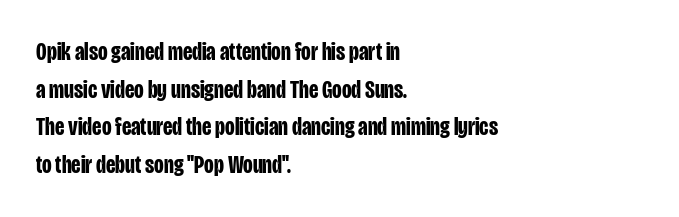
The image shows 25 px bold type, upright; set left-aligned, normal line spacing (1.51x), normal letter spacing, not underlined.
